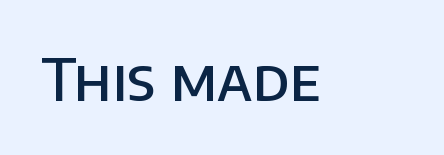
{"serif": "no", "italic": "no", "bold": "semi", "weight": "semibold", "width": "normal", "stroke_contrast": "low", "x_height": "large", "monospaced": "no", "underline": "no", "letter_spacing": "normal", "letter_spacing_em": 0.0, "glyph_px": 58}
